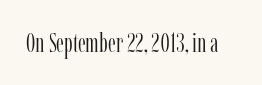
{"italic": "no", "bold": "no", "underline": "no", "letter_spacing": "normal", "letter_spacing_em": 0.0, "glyph_px": 27}
